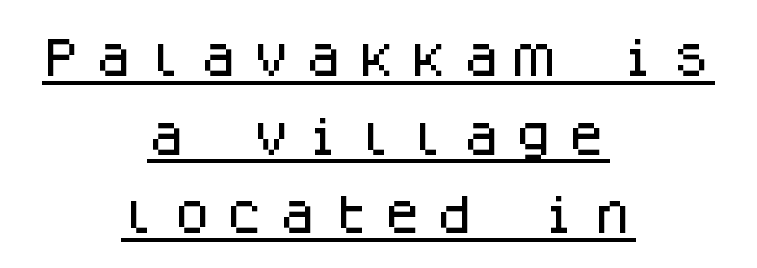
The image shows 42 px sans-serif type, upright, monospaced; set centered, line spacing 1.87x, unusually wide letter spacing (+0.25 em), underlined; low stroke contrast and a large x-height.
